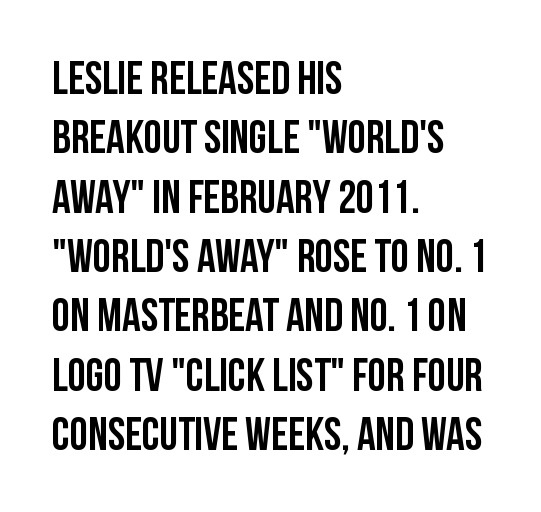
A typesetter would call this zero additional tracking. This is roman type, the default non-slanted kind. The text block is weighted toward the left margin, trailing off unevenly rightward. A typesetter would call this proportional, since set widths differ per character. The type family on display is of the sans-serif kind. Leading matches the norm, producing a regular column.
